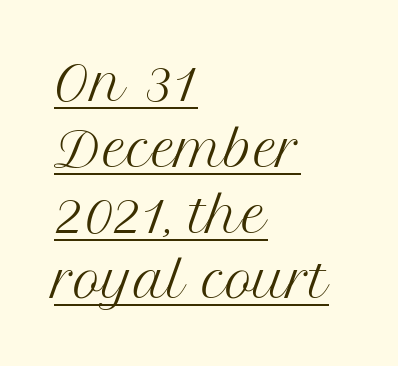
The image shows 47 px regular-weight type; set left-aligned, normal line spacing (1.4x), normal letter spacing, underlined; medium stroke contrast and a medium x-height.
